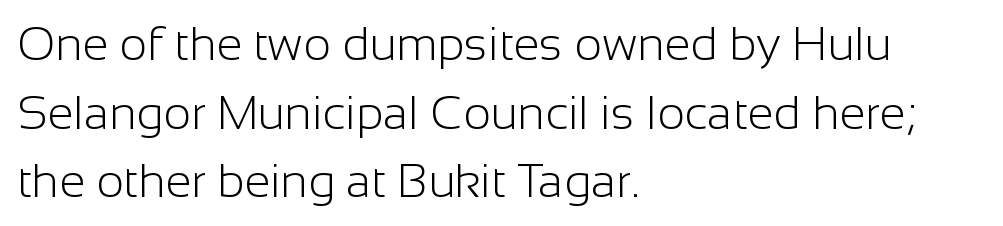
Between one letter and the next there's only the usual sliver of space. If you drew a line through each stem, it would be perfectly vertical. You could not count columns in this text — the font is proportionally spaced. Quick note: underline off.
